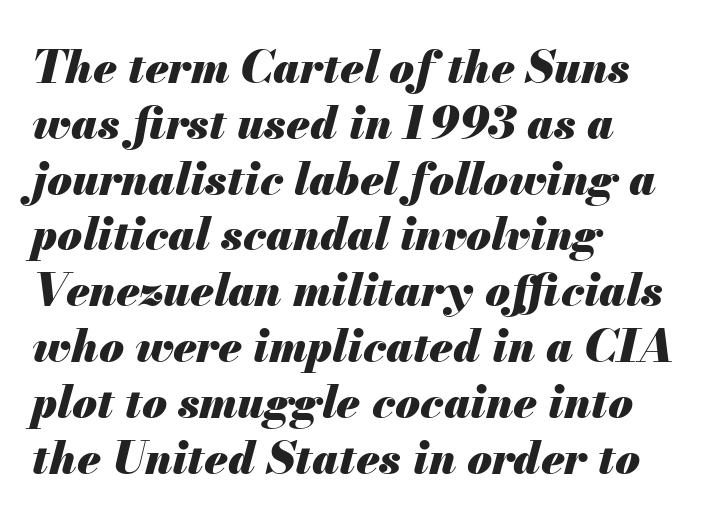
The image shows 45 px heavy type, italic (leaning right); set left-aligned, line spacing 1.24x, normal letter spacing, not underlined; medium stroke contrast and a small x-height.
